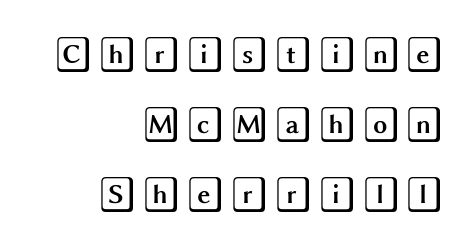
{"italic": "no", "width": "wide", "x_height": "large", "underline": "no", "align": "right", "line_spacing": "loose", "line_spacing_ratio": 1.94, "glyph_px": 36}
